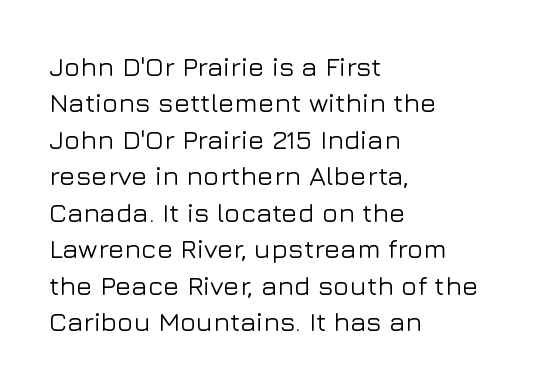
{"italic": "no", "underline": "no", "align": "left", "line_spacing": "normal", "line_spacing_ratio": 1.35, "letter_spacing": "normal", "letter_spacing_em": 0.0, "glyph_px": 27}
